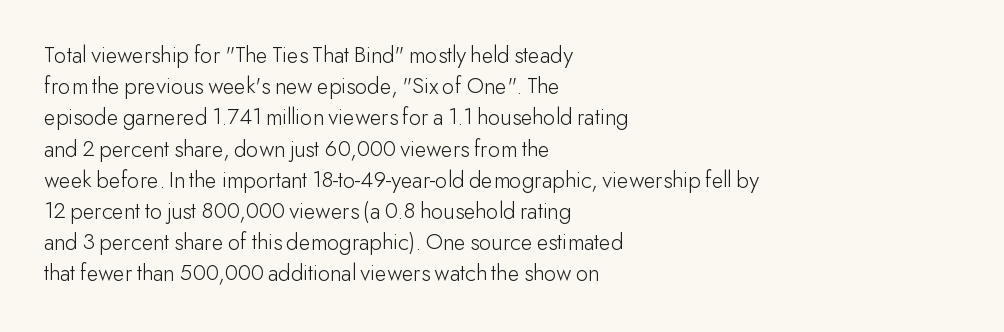
{"italic": "no", "bold": "no", "underline": "no", "align": "left", "line_spacing": "normal", "line_spacing_ratio": 1.3, "letter_spacing": "normal", "letter_spacing_em": 0.0, "glyph_px": 24}
